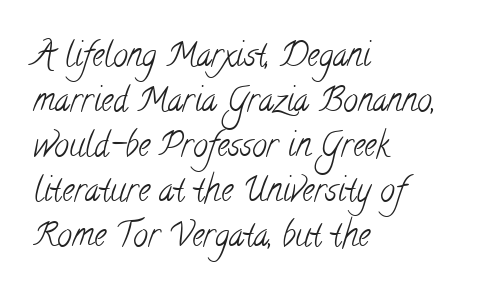
Any mark beneath the type? The region is blank. Varying glyph widths throughout — classic text-font behaviour. The passage is arranged the way most books set body copy — flush left. Are there feet on the stems? There are — it's a serif.
